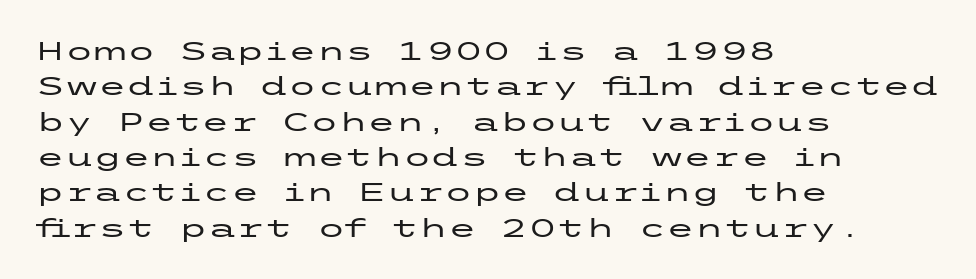
Q: Is the text italic (slanted)? A: No, it is upright.
Q: Is the text underlined? A: No.
Q: How is the paragraph aligned? A: Left-aligned.
Q: Is the spacing between letters normal or unusually wide? A: Normal.
Q: Is the spacing between lines tight, normal or loose? A: Normal.
